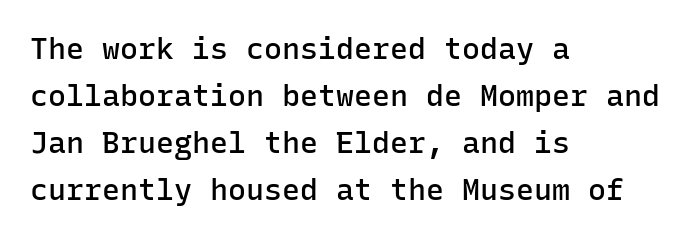
The image shows 30 px semibold sans-serif type, upright, monospaced; set left-aligned, normal line spacing (1.57x), normal letter spacing, not underlined; low stroke contrast and a medium x-height.
